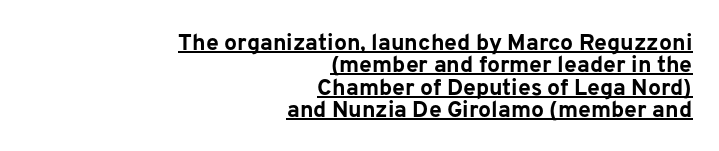
{"italic": "no", "bold": "yes", "underline": "yes", "align": "right", "line_spacing": "tight", "line_spacing_ratio": 0.97, "letter_spacing": "normal", "letter_spacing_em": 0.0, "glyph_px": 23}
